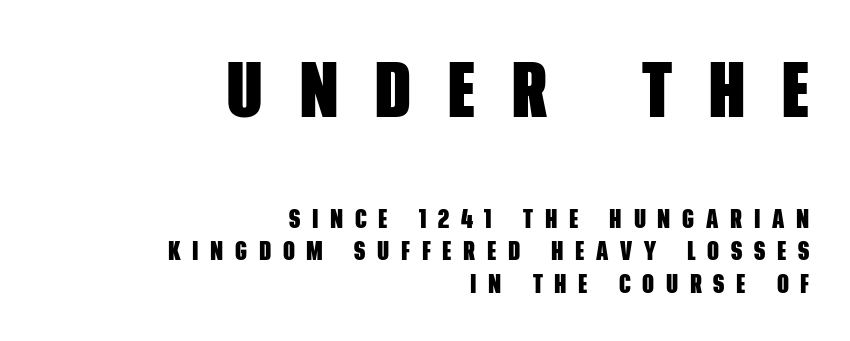
The type is letterspaced generously, with wide tracking. Note the varied advance widths — an 'i' is clearly narrower than an 'm'. How would I describe the line gaps? Plain and ordinary. Size hierarchy here favors the leading block over the trailing one.
